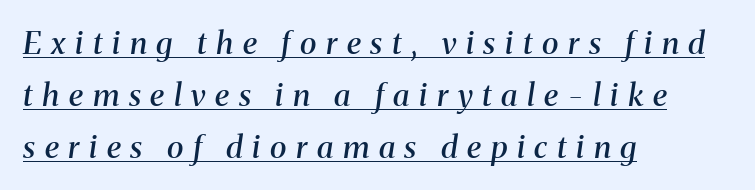
{"serif": "yes", "italic": "yes", "lean": "right", "slant_degrees": 8, "bold": "semi", "weight": "semibold", "width": "normal", "stroke_contrast": "medium", "x_height": "medium", "monospaced": "no", "underline": "yes", "align": "left", "line_spacing": "normal", "line_spacing_ratio": 1.67, "letter_spacing": "wide", "letter_spacing_em": 0.31, "glyph_px": 31}
